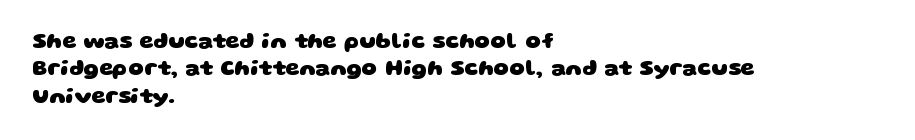
The image shows 22 px bold type; set left-aligned, normal line spacing (1.25x), normal letter spacing, not underlined.
